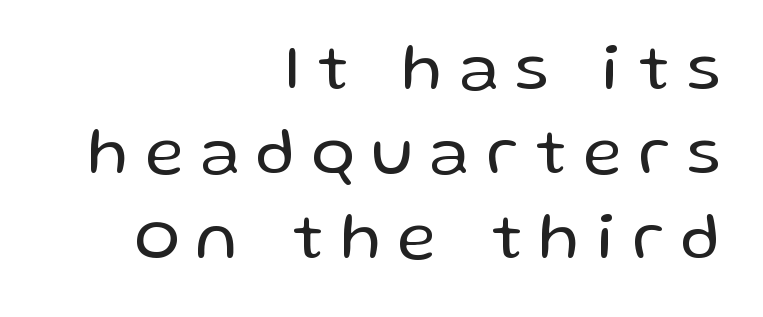
Q: Is the text bold? A: No.
Q: Is the text italic (slanted)? A: No, it is upright.
Q: Is the typeface a serif or a sans-serif typeface? A: Sans-serif.
Q: Is the text underlined? A: No.
Q: How is the paragraph aligned? A: Right-aligned.
Q: Is the spacing between letters normal or unusually wide? A: Unusually wide.
Q: Is the spacing between lines tight, normal or loose? A: Normal.
Q: Width (condensed, normal, or wide)? A: Normal.
Q: Stroke contrast? A: Low.
Q: x-height? A: Medium.
Q: Monospaced? A: No.
